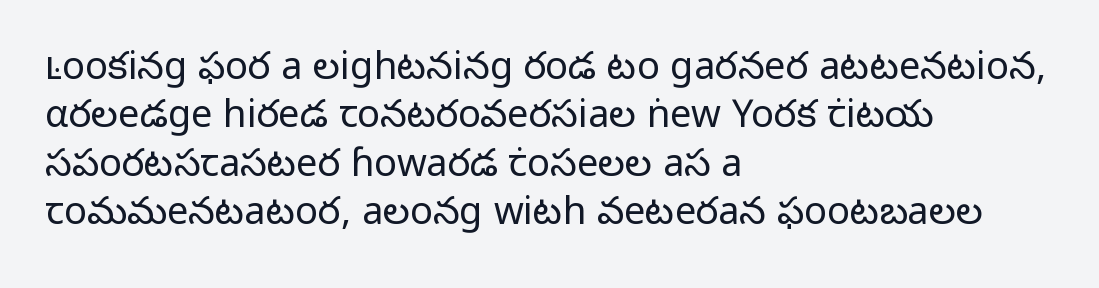
The image shows 38 px light sans-serif type, upright; set left-aligned, normal line spacing (1.27x), normal letter spacing, not underlined; low stroke contrast and a medium x-height.
